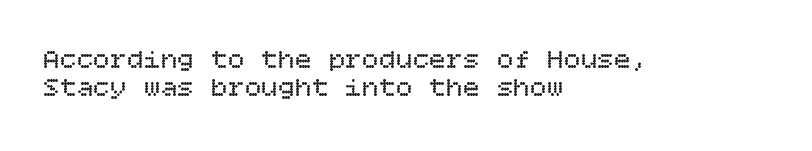
The image shows 28 px regular-weight type, upright; set left-aligned, tight line spacing (1.0x), normal letter spacing, not underlined; low stroke contrast and a large x-height.
